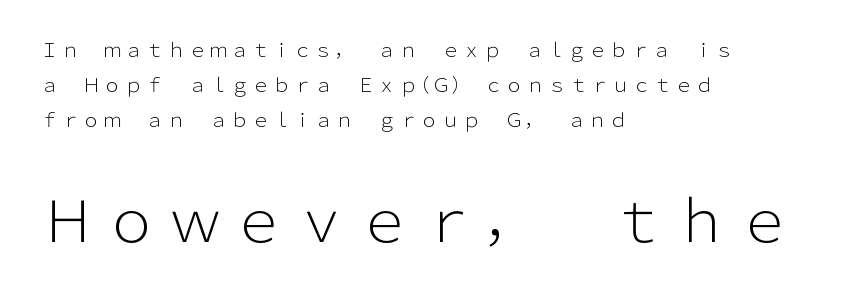
This sample uses a sans-serif face. The lettering stays uniformly vertical, giving the passage a roman look. A classic flush-left, rag-right setting is used for this passage. Is this a heavy cut? Hardly; it is regular or lighter.
